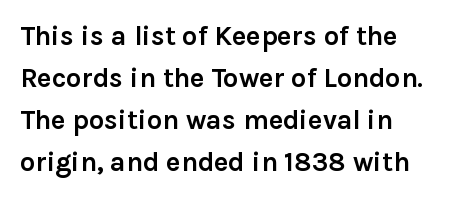
{"italic": "no", "bold": "yes", "underline": "no", "line_spacing": "normal", "line_spacing_ratio": 1.56, "letter_spacing": "normal", "letter_spacing_em": 0.0, "glyph_px": 27}
